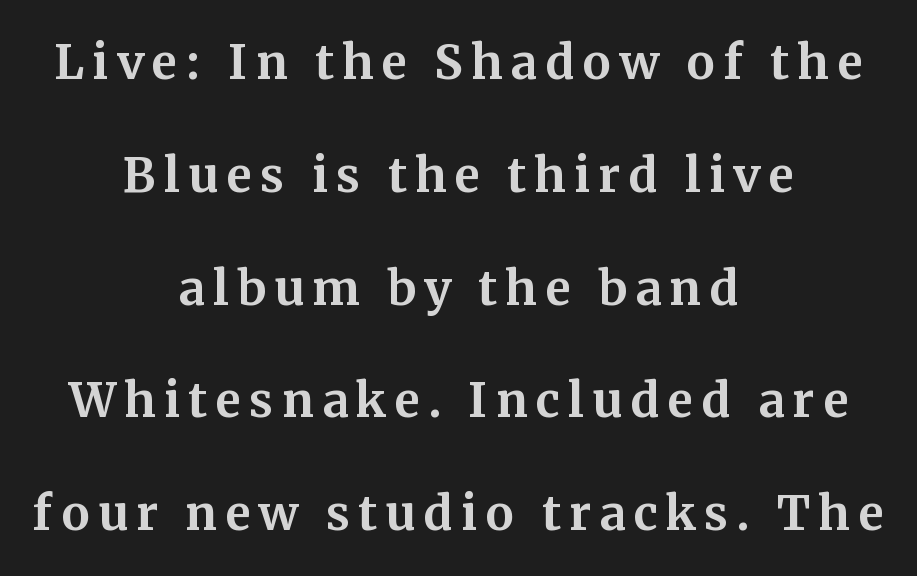
{"serif": "yes", "italic": "no", "bold": "yes", "weight": "bold", "width": "normal", "stroke_contrast": "medium", "x_height": "medium", "monospaced": "no", "underline": "no", "align": "center", "line_spacing": "loose", "line_spacing_ratio": 2.4, "glyph_px": 47}
